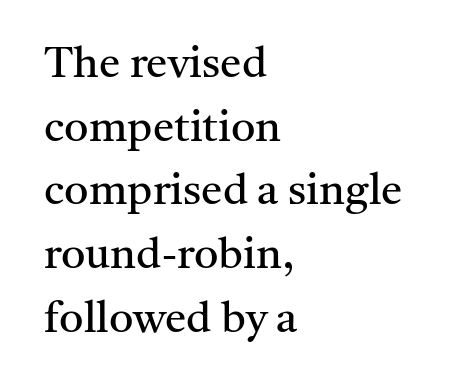
Q: Is the text bold? A: No.
Q: Is the text italic (slanted)? A: No, it is upright.
Q: Is the typeface a serif or a sans-serif typeface? A: Serif.
Q: Is the text underlined? A: No.
Q: How is the paragraph aligned? A: Left-aligned.
Q: Is the spacing between letters normal or unusually wide? A: Normal.
Q: Is the spacing between lines tight, normal or loose? A: Normal.
Q: Width (condensed, normal, or wide)? A: Normal.
Q: Stroke contrast? A: Medium.
Q: x-height? A: Medium.
Q: Monospaced? A: No.
